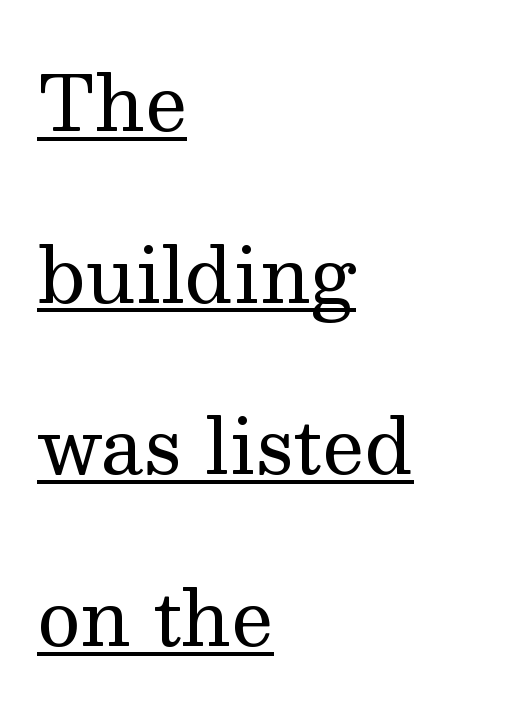
The image shows 75 px regular-weight serif type, upright; set left-aligned, loose line spacing (2.29x), normal letter spacing, underlined; medium stroke contrast and a medium x-height.
